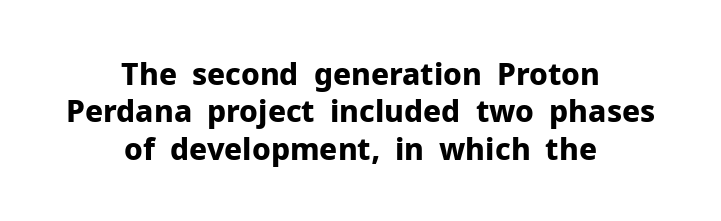
A typesetter would call this proportional, since set widths differ per character. Summary of weight: heavy, a full bold. A bare baseline throughout the passage. The rows are spaced the way most documents space them. The lettering holds an erect, upright posture throughout.
